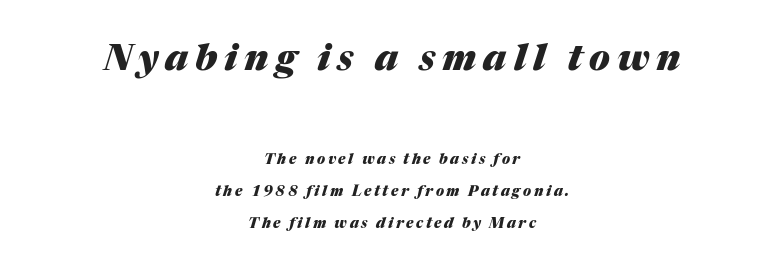
An italicized treatment has been applied to the whole sample. Think of a printed novel: that variable character pitch is what you see here. Short and long lines alike share a common midpoint. The earlier block is typeset at a bigger size than the later block.
